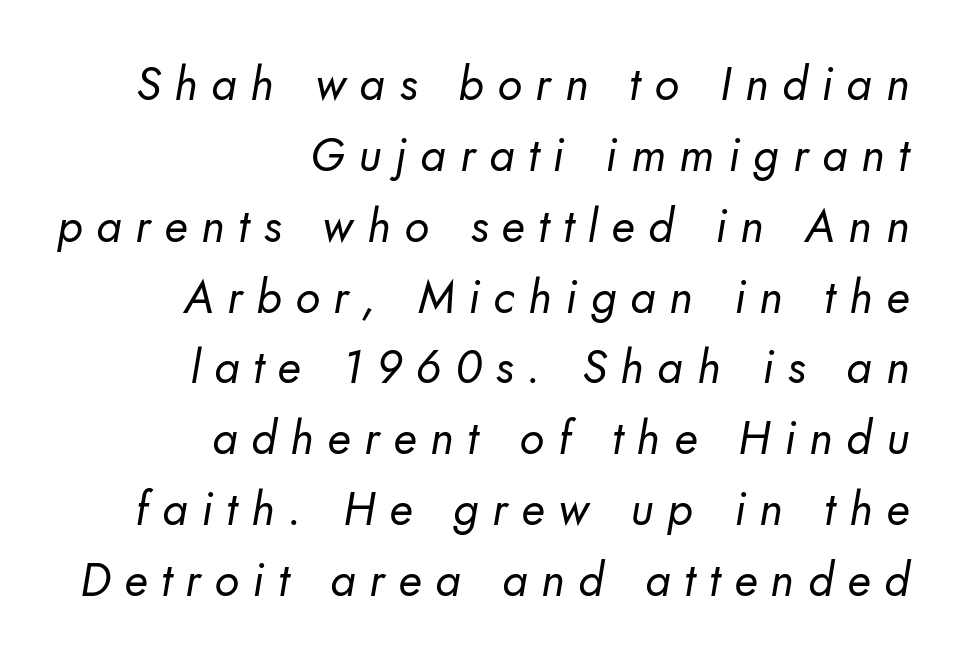
Q: Is the text bold? A: No.
Q: Is the typeface a serif or a sans-serif typeface? A: Sans-serif.
Q: Is the text underlined? A: No.
Q: How is the paragraph aligned? A: Right-aligned.
Q: Is the spacing between letters normal or unusually wide? A: Unusually wide.
Q: Is the spacing between lines tight, normal or loose? A: Normal.
Q: Width (condensed, normal, or wide)? A: Normal.
Q: Stroke contrast? A: Low.
Q: x-height? A: Small.
Q: Monospaced? A: No.
